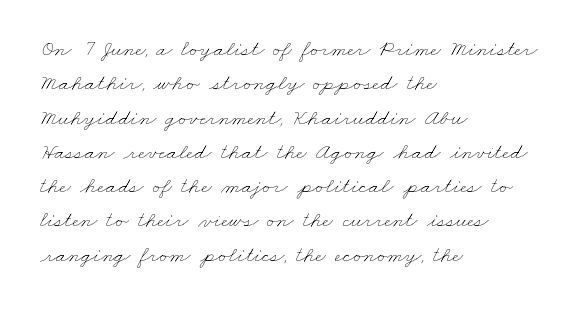
These lines sit exactly where default settings would place them. Layout note: lines flush left. The horizontal fit of the characters is conventional and even. The zone under the glyphs is completely vacant.
